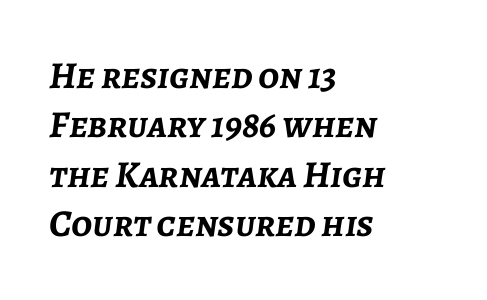
Observe the lean: these are italic letterforms. The letters are bold, with thick, heavy strokes. The passage shown is typed in a proportional face where columns would drift. Caption: multi-line text, flush left, ragged right.
